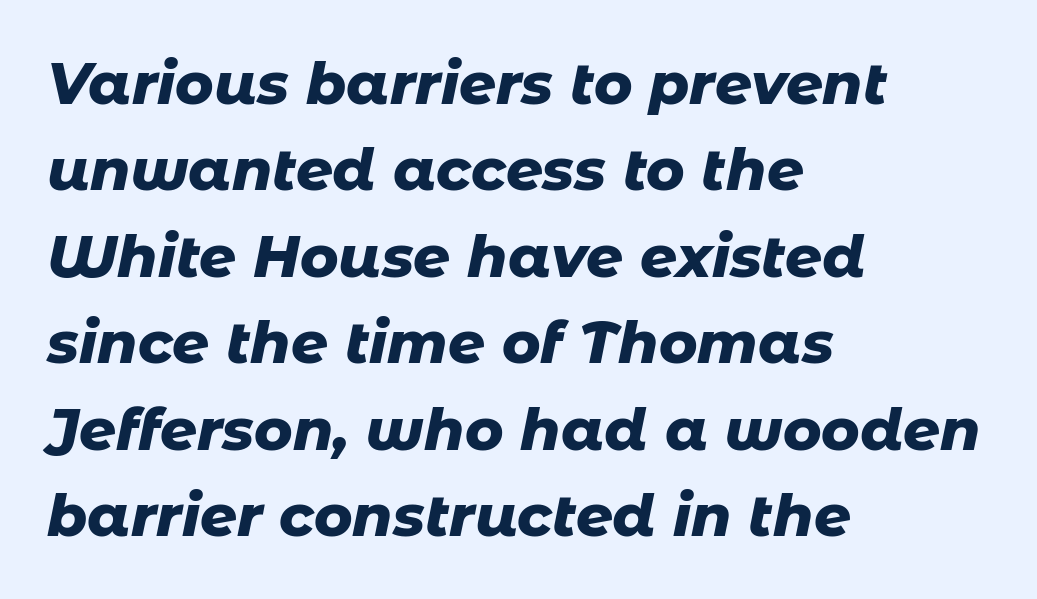
Q: Is the text bold? A: Yes.
Q: Is the text italic (slanted)? A: Yes, it leans right by about 11 degrees.
Q: Is the text underlined? A: No.
Q: How is the paragraph aligned? A: Left-aligned.
Q: Is the spacing between letters normal or unusually wide? A: Normal.
Q: Is the spacing between lines tight, normal or loose? A: Normal.
Q: Width (condensed, normal, or wide)? A: Normal.
Q: Stroke contrast? A: Low.
Q: x-height? A: Medium.
Q: Monospaced? A: No.
